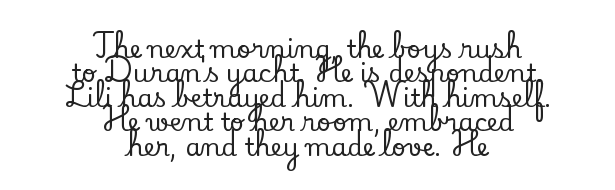
Caption: multi-line text, centered on the measure. Vertical spacing — tight. The area under the type is left untouched. Spacing between characters is what you'd get straight out of the box. The lettering stays uniformly vertical, giving the passage a roman look.
